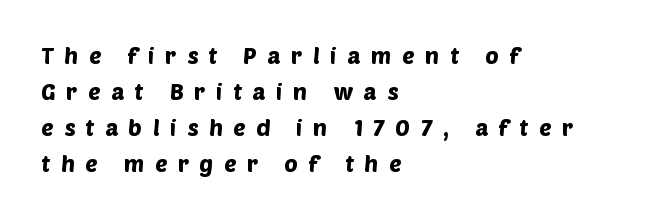
{"underline": "no", "align": "left", "line_spacing": "normal", "line_spacing_ratio": 1.57, "letter_spacing": "wide", "letter_spacing_em": 0.46, "glyph_px": 23}
